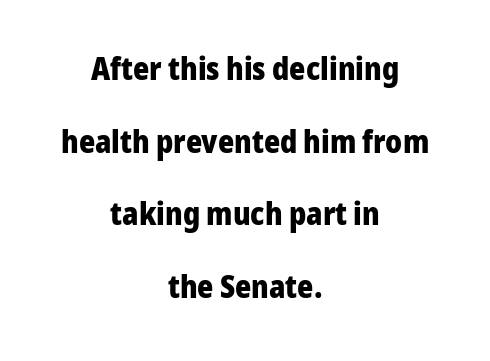
Here the designer chose a conventional face with non-uniform glyph widths. The type is set solid horizontally, with unmodified tracking. Bold? Absolutely — the strokes are thick and heavy. The space directly below the letters is spotless. The font's upright variant was chosen for this text. Compared with a flush-left layout, this one balances lines on the center instead.
